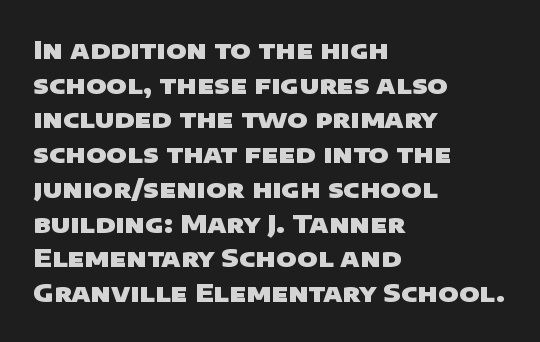
Caption: multi-line text, flush left, ragged right. Default kerning and tracking; the words read as compact shapes. Typographic density is high because the face is bold. Anything drawn beneath the words? Only blank space. The designer left line spacing at the default.
